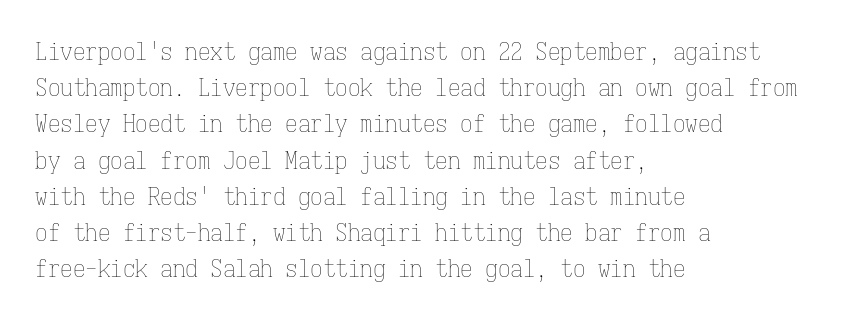
The cut favours lightness, reaching ordinary text weight at its darkest. Left-aligned paragraph, ragged on the right. There is no visible air inserted between adjacent glyphs. Has an underline been added? It has not. Upright lettering throughout. Leading matches the norm, producing a regular column.
